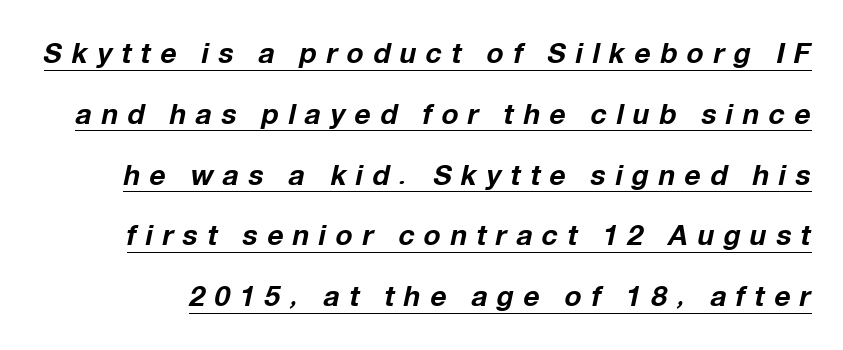
The image shows 28 px bold type, italic (leaning right); set loose line spacing (2.17x), unusually wide letter spacing (+0.34 em), underlined; low stroke contrast and a medium x-height.
